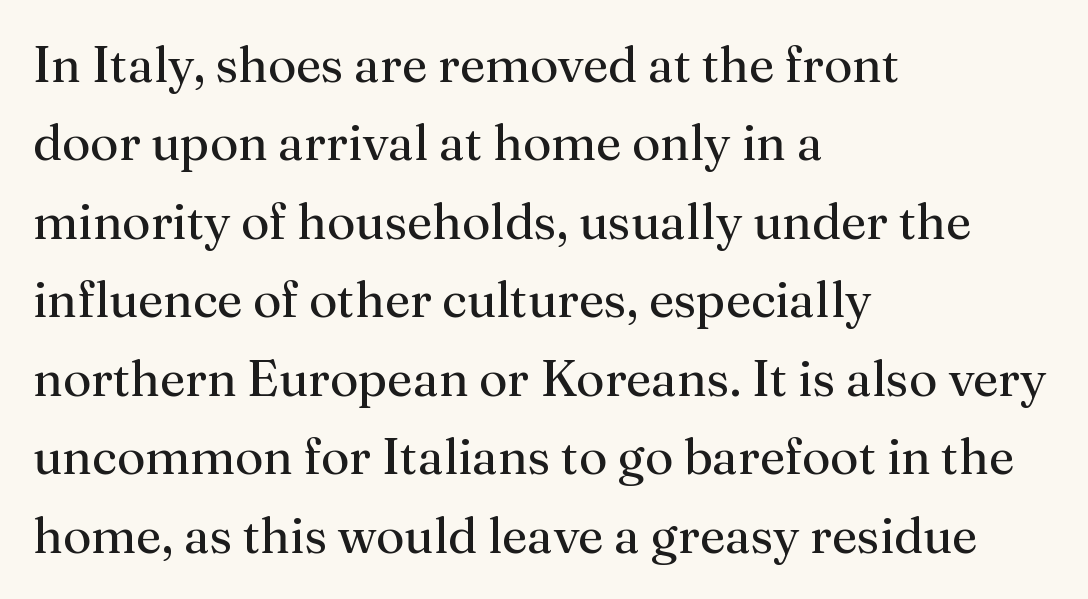
The image shows 50 px regular-weight serif type, upright; set left-aligned, normal line spacing (1.57x), normal letter spacing, not underlined; medium stroke contrast and a medium x-height.
